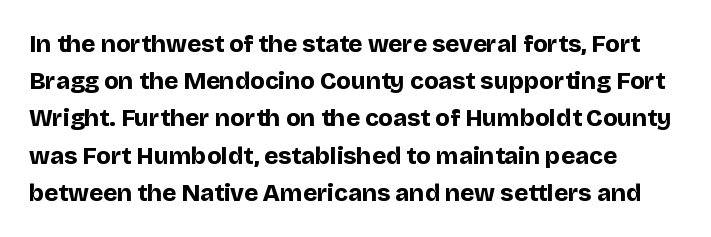
Q: Is the text bold? A: Yes.
Q: Is the text italic (slanted)? A: No, it is upright.
Q: Is the text underlined? A: No.
Q: How is the paragraph aligned? A: Left-aligned.
Q: Is the spacing between letters normal or unusually wide? A: Normal.
Q: Is the spacing between lines tight, normal or loose? A: Normal.
